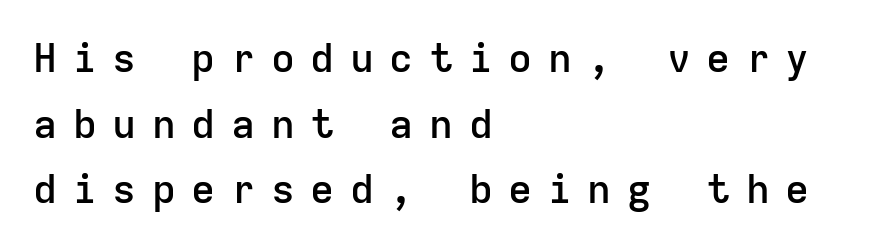
{"serif": "no", "italic": "no", "bold": "semi", "weight": "semibold", "width": "normal", "stroke_contrast": "low", "x_height": "medium", "monospaced": "yes", "underline": "no", "align": "left", "line_spacing": "normal", "line_spacing_ratio": 1.64, "letter_spacing": "wide", "letter_spacing_em": 0.39, "glyph_px": 40}
